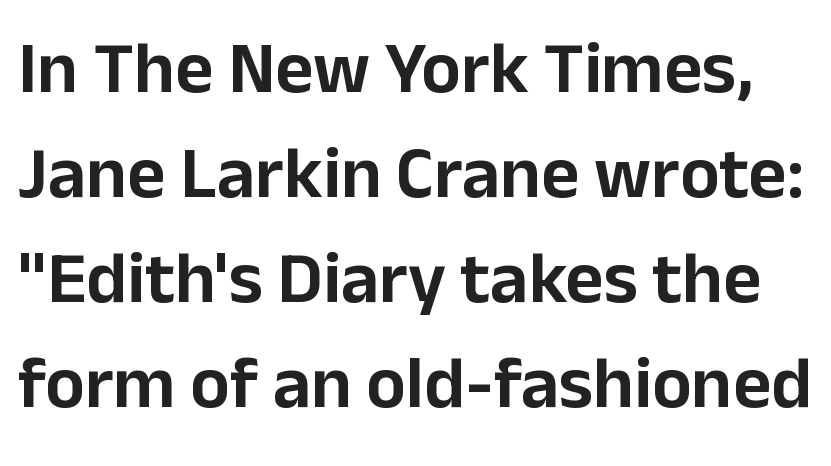
Leading matches the norm, producing a regular column. Nope, no serifs anywhere on these letters. Quick note: not italic, upright. The rendering keeps characters at their native spacing.
